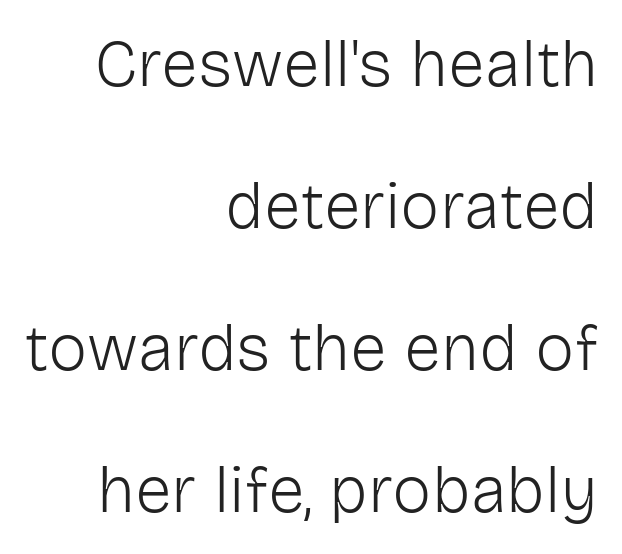
The image shows 66 px light sans-serif type, upright; set right-aligned, loose line spacing (2.15x), normal letter spacing, not underlined; low stroke contrast and a medium x-height.
